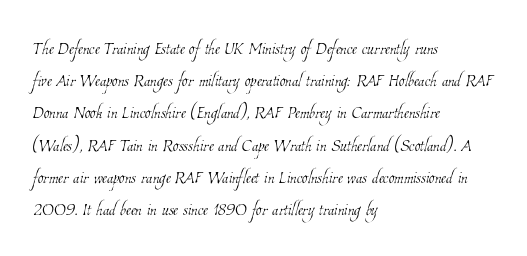
The line-height multiplier appears to be the usual default. The line texture is even and compact thanks to regular tracking. Compared with a typical body face, this is equally light or lighter still. The setting favours the left margin, as ordinary paragraphs usually do. The specimen omits any rule beneath the text block's lines.
